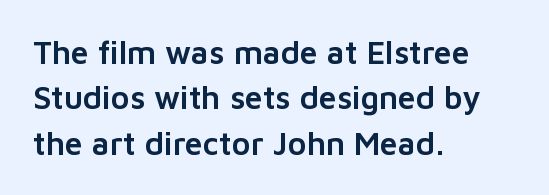
The image shows 32 px sans-serif type, upright; set left-aligned, normal line spacing (1.42x), normal letter spacing, not underlined; low stroke contrast and a medium x-height.
